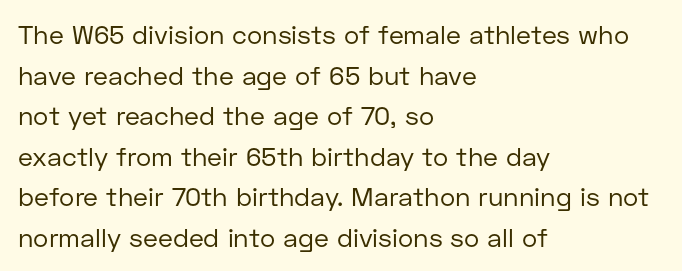
The image shows 26 px text type, upright; set left-aligned, normal line spacing (1.56x), normal letter spacing, not underlined.
